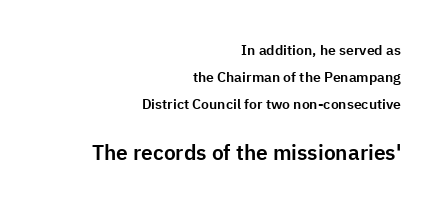
The image shows 21 px text type, upright; set right-aligned, loose line spacing (1.92x), normal letter spacing, not underlined; the second (bottom) block is 1.5x larger.
